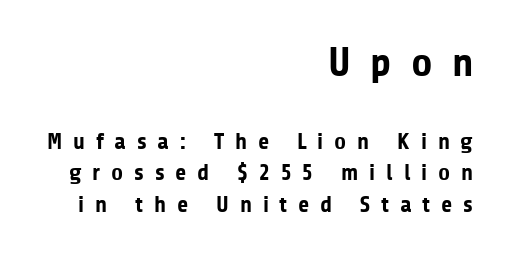
Rule under the text: the space is simply empty. The tracking jumps out immediately: characters are airy and widely separated. This sample uses a sans-serif face. These lines sit exactly where default settings would place them.
